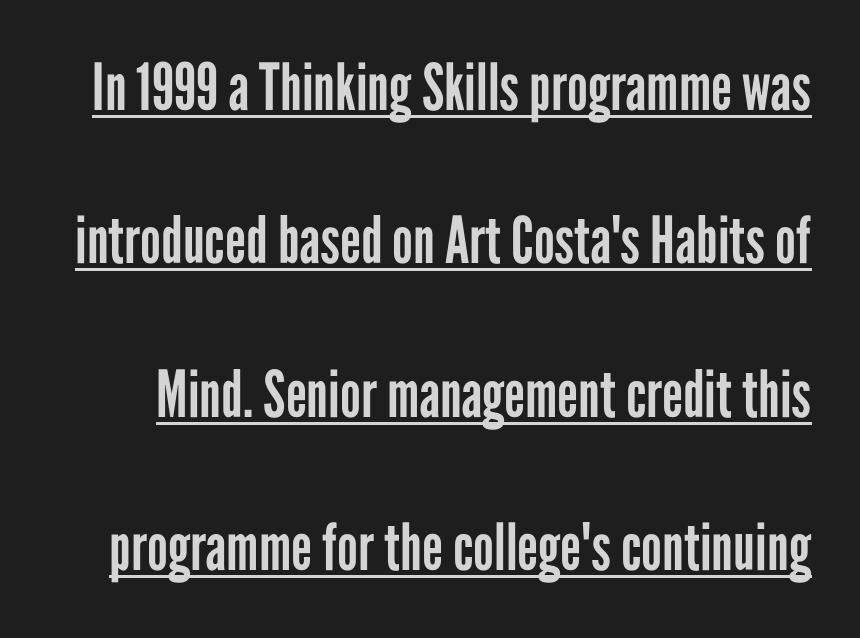
{"serif": "no", "italic": "no", "bold": "no", "weight": "regular", "width": "condensed", "stroke_contrast": "low", "x_height": "medium", "monospaced": "no", "underline": "yes", "line_spacing": "loose", "line_spacing_ratio": 2.36, "letter_spacing": "normal", "letter_spacing_em": 0.0, "glyph_px": 65}
